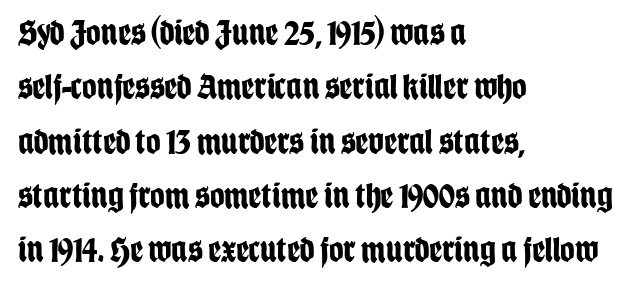
The image shows 36 px bold, condensed sans-serif type, upright; set left-aligned, normal line spacing (1.51x), normal letter spacing, not underlined; low stroke contrast and a large x-height.
